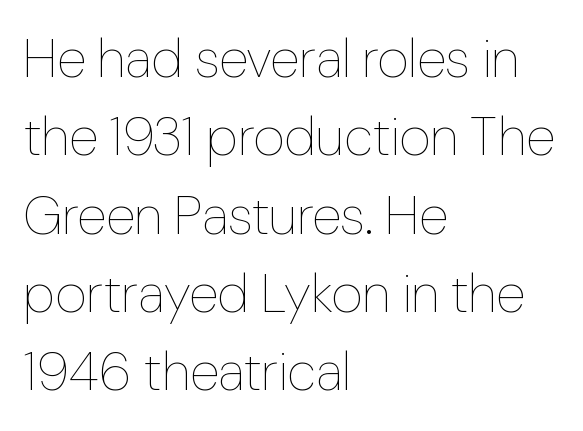
Unlike italic type, these characters show no tilt at all. These glyphs show unthickened strokes, regular width or finer. Honestly, there is no underline to notice here at all. The rendering uses a moderate line-height, typical for paragraphs. No extra tracking has been applied to these lines. Looks like regular typesetting: each glyph gets only the width it needs.
